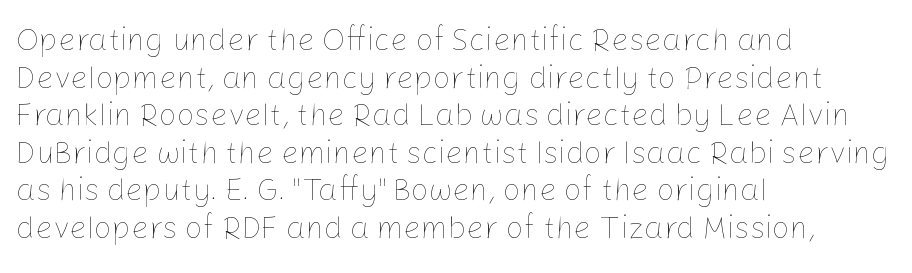
Q: Is the text bold? A: No.
Q: Is the text italic (slanted)? A: No, it is upright.
Q: Is the text underlined? A: No.
Q: How is the paragraph aligned? A: Left-aligned.
Q: Is the spacing between letters normal or unusually wide? A: Normal.
Q: Width (condensed, normal, or wide)? A: Normal.
Q: Stroke contrast? A: Low.
Q: x-height? A: Medium.
Q: Monospaced? A: No.
